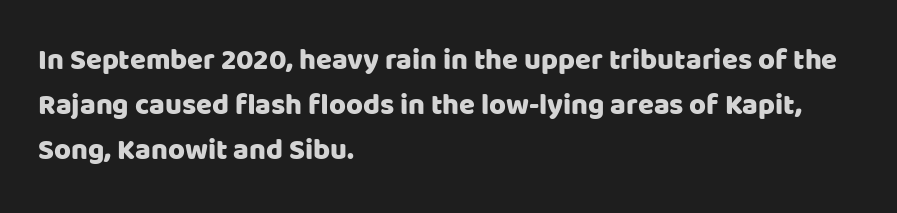
Here the designer chose a conventional face with non-uniform glyph widths. Each line starts at the same left margin while the right side varies. Decoration check: the copy has no underline. Baseline-to-baseline distance is the conventional proportion of letter height.
